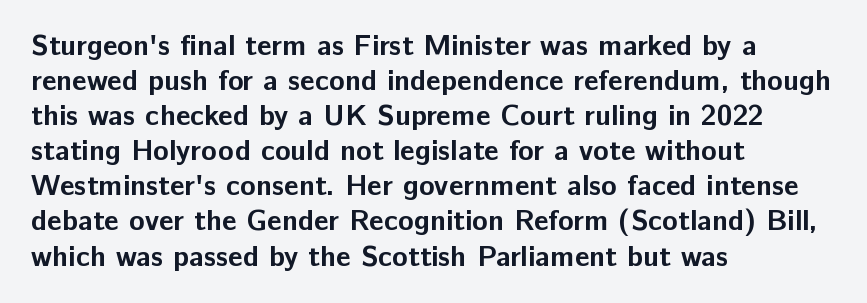
Q: Is the text bold? A: Yes.
Q: Is the text italic (slanted)? A: No, it is upright.
Q: Is the typeface a serif or a sans-serif typeface? A: Sans-serif.
Q: Is the text underlined? A: No.
Q: How is the paragraph aligned? A: Left-aligned.
Q: Is the spacing between letters normal or unusually wide? A: Normal.
Q: Width (condensed, normal, or wide)? A: Normal.
Q: Stroke contrast? A: Low.
Q: x-height? A: Medium.
Q: Monospaced? A: No.
